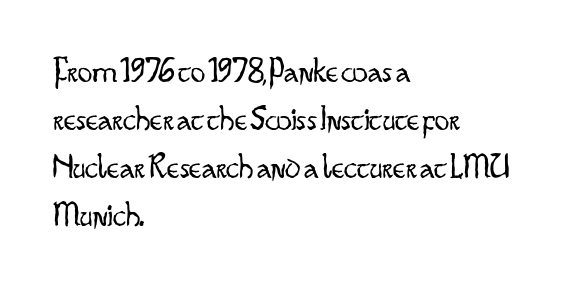
{"serif": "no", "italic": "no", "bold": "no", "weight": "light", "width": "condensed", "stroke_contrast": "low", "x_height": "small", "monospaced": "no", "underline": "no", "align": "left", "line_spacing": "normal", "line_spacing_ratio": 1.33, "letter_spacing": "normal", "letter_spacing_em": 0.0, "glyph_px": 36}
